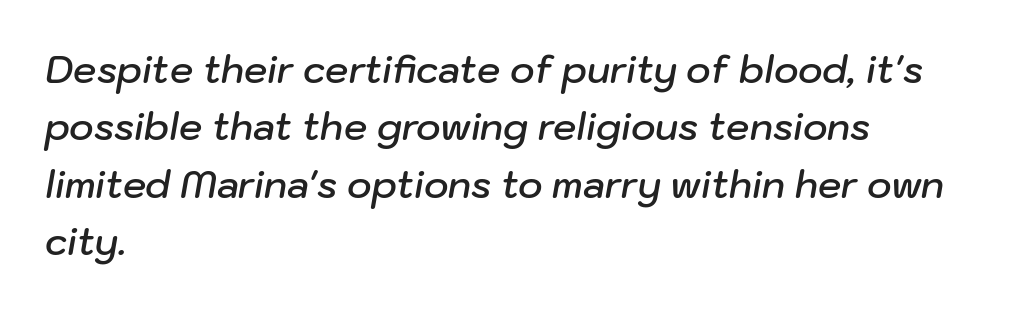
{"italic": "yes", "lean": "right", "slant_degrees": 10, "bold": "semi", "weight": "semibold", "width": "normal", "stroke_contrast": "low", "x_height": "medium", "monospaced": "no", "underline": "no", "align": "left", "line_spacing": "normal", "line_spacing_ratio": 1.55, "letter_spacing": "normal", "letter_spacing_em": 0.0, "glyph_px": 37}
